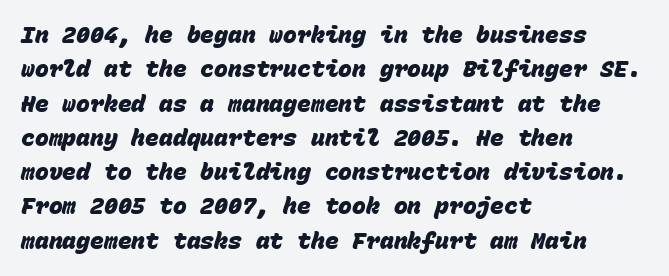
The image shows 23 px bold type; set left-aligned, normal line spacing (1.49x), normal letter spacing, not underlined.
